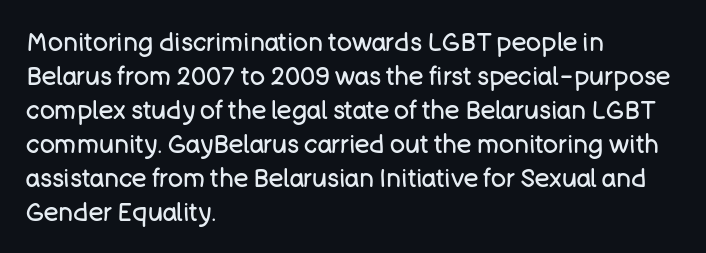
A normal amount of white space separates one row of letters from the next. Honestly, the letter spacing is just normal — you wouldn't notice it. The font's upright variant was chosen for this text. Is this a heavy cut? Hardly; it is regular or lighter. Caption: multi-line text, flush left, ragged right.
